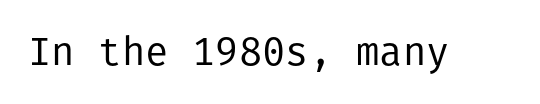
This rendering leaves character spacing at its baseline value. The glyphs are unaccompanied by any horizontal stroke below them. The rendering shows plain stroke endings on the letterforms — a sans-serif design. If you drew a line through each stem, it would be perfectly vertical. Weight: in the light-to-regular range.
